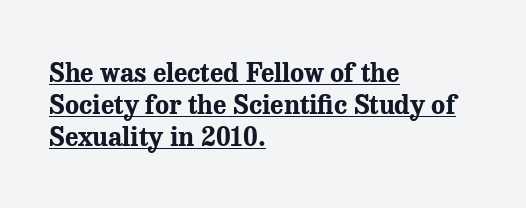
The image shows 26 px bold type, upright; set left-aligned, line spacing 1.24x, normal letter spacing, underlined.
